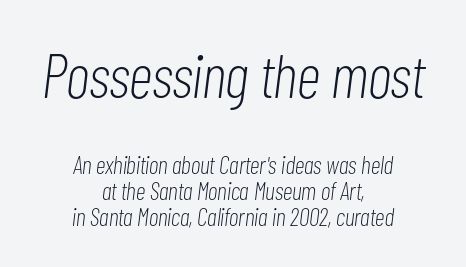
Emphasis-style slanted type is in use. The more generous point size was reserved for the upper chunk. The line texture is even and compact thanks to regular tracking. The gap between lines stays unmarked.
